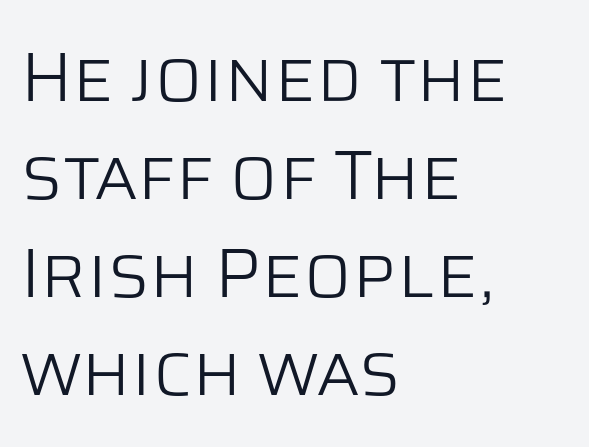
{"serif": "no", "italic": "no", "bold": "no", "weight": "light", "width": "normal", "stroke_contrast": "low", "x_height": "large", "monospaced": "no", "underline": "no", "align": "left", "line_spacing": "normal", "line_spacing_ratio": 1.4, "letter_spacing": "normal", "letter_spacing_em": 0.0, "glyph_px": 70}
